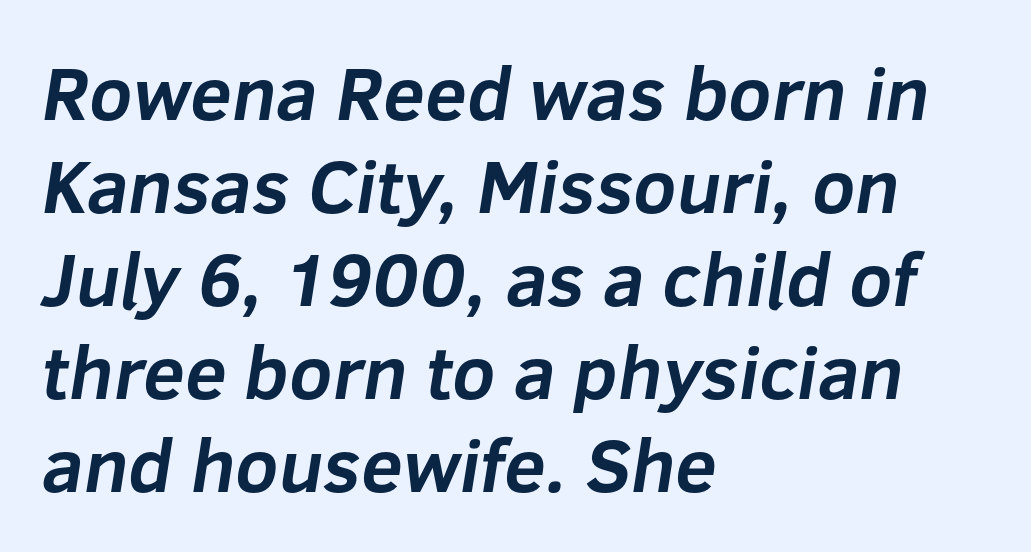
The image shows 75 px bold sans-serif type; set left-aligned, line spacing 1.24x, normal letter spacing, not underlined; low stroke contrast and a medium x-height.
